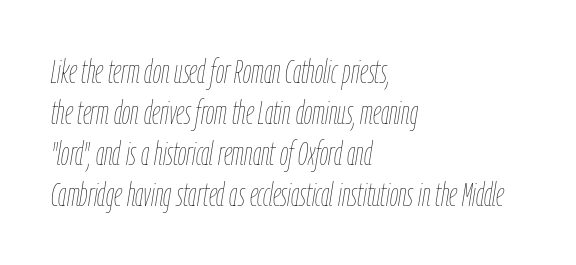
The image shows 33 px thin, condensed type, italic (leaning right); set left-aligned, line spacing 1.24x, normal letter spacing, not underlined; low stroke contrast and a medium x-height.
